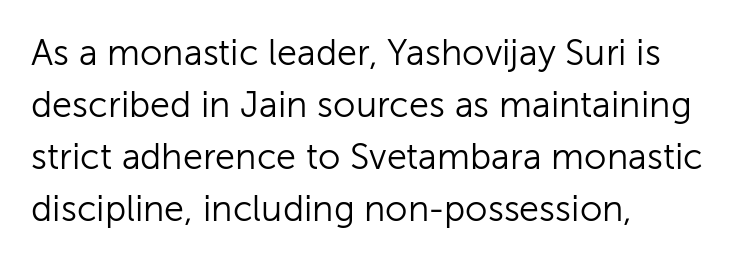
Compared with typical paragraphs, the rows here are spaced about the same. Think standard paragraph weight, or any step lighter than that. The rendering keeps characters at their native spacing. The paragraph shown leans on its left margin.
